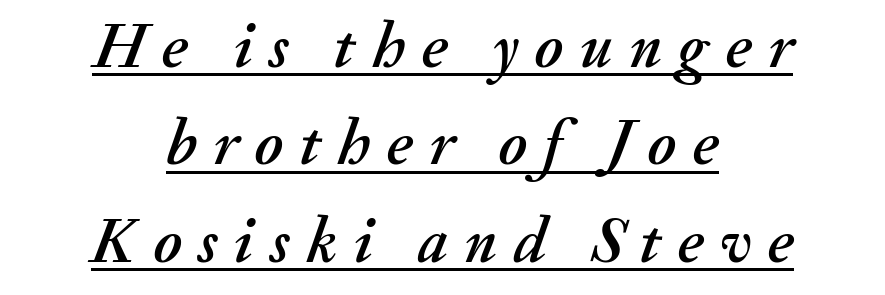
Words appear elongated and porous because spacing is wide. The rendering uses natural spacing where letterforms have individual widths. Baseline-to-baseline distance is the conventional proportion of letter height. Emphasis is given by a line drawn under the lettering. Italic? Definitely — the glyphs are oblique. Teacher's note: observe the equal gaps on both sides — that is centered alignment.
